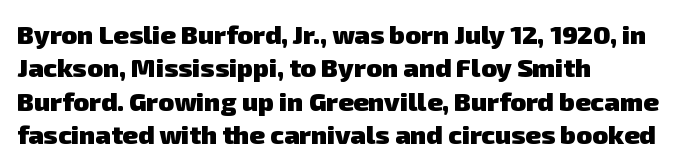
The image shows 26 px bold type; set left-aligned, normal line spacing (1.28x), normal letter spacing, not underlined.
